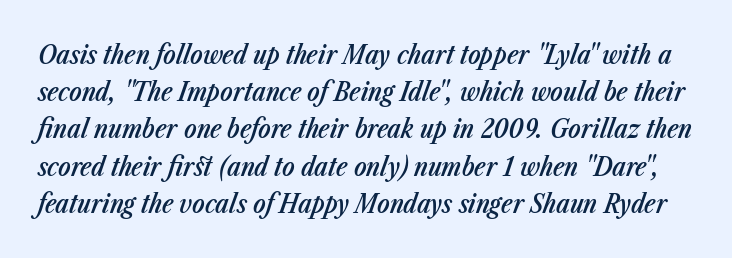
Tall strokes in this sample are angled rather than plumb. Vertical spacing — default. Beneath every word, the page is bare. Default kerning and tracking; the words read as compact shapes. Does the weight exceed regular? Yes, but only to semibold.
